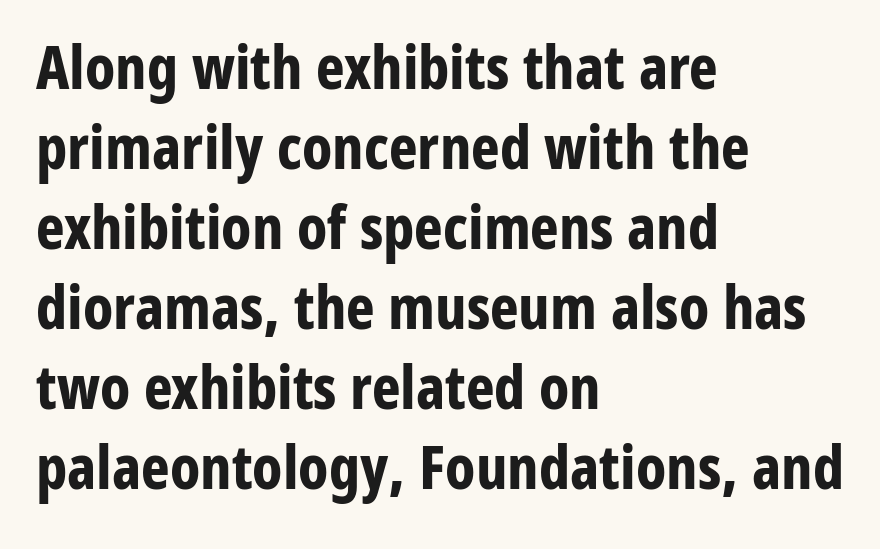
Q: Is the text bold? A: Yes.
Q: Is the text italic (slanted)? A: No, it is upright.
Q: Is the typeface a serif or a sans-serif typeface? A: Sans-serif.
Q: Is the text underlined? A: No.
Q: How is the paragraph aligned? A: Left-aligned.
Q: Is the spacing between letters normal or unusually wide? A: Normal.
Q: Is the spacing between lines tight, normal or loose? A: Normal.
Q: Width (condensed, normal, or wide)? A: Condensed.
Q: Stroke contrast? A: Low.
Q: x-height? A: Medium.
Q: Monospaced? A: No.
